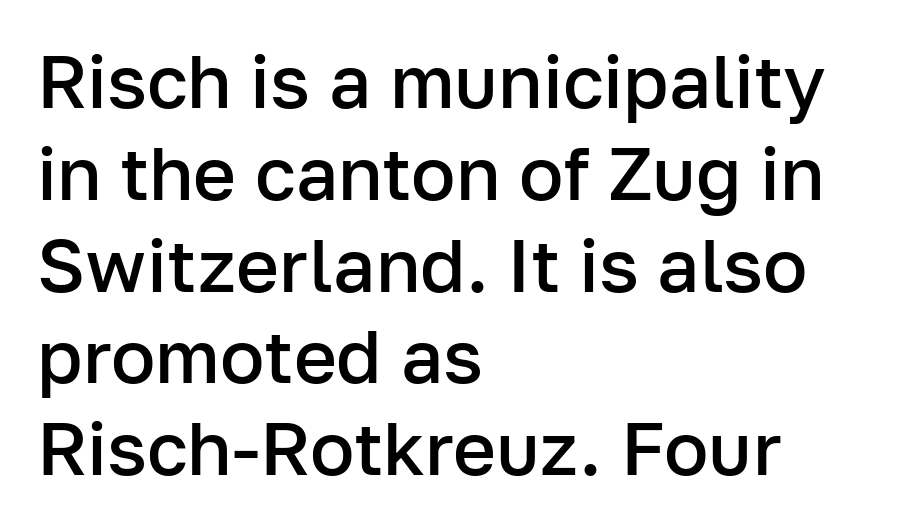
{"serif": "no", "italic": "no", "bold": "semi", "weight": "semibold", "width": "normal", "stroke_contrast": "low", "x_height": "medium", "monospaced": "no", "underline": "no", "align": "left", "line_spacing_ratio": 1.24, "letter_spacing": "normal", "letter_spacing_em": 0.0, "glyph_px": 74}
